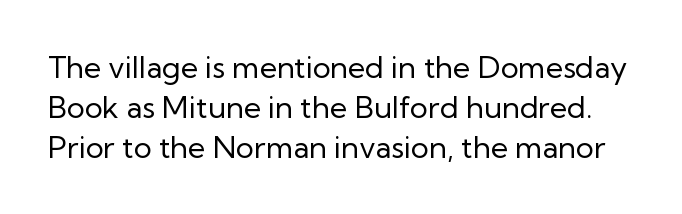
{"serif": "no", "italic": "no", "bold": "no", "weight": "regular", "width": "normal", "stroke_contrast": "low", "x_height": "medium", "monospaced": "no", "underline": "no", "line_spacing": "normal", "line_spacing_ratio": 1.33, "letter_spacing": "normal", "letter_spacing_em": 0.0, "glyph_px": 30}
